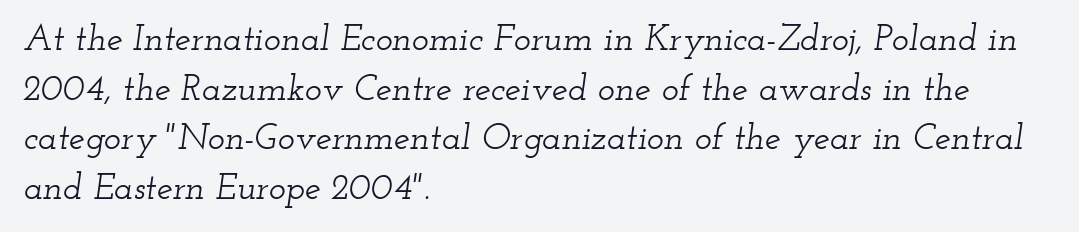
{"serif": "yes", "italic": "yes", "lean": "right", "slant_degrees": 12, "width": "wide", "stroke_contrast": "low", "x_height": "small", "monospaced": "no", "underline": "no", "align": "left", "line_spacing": "normal", "line_spacing_ratio": 1.38, "letter_spacing": "normal", "letter_spacing_em": 0.0, "glyph_px": 36}
